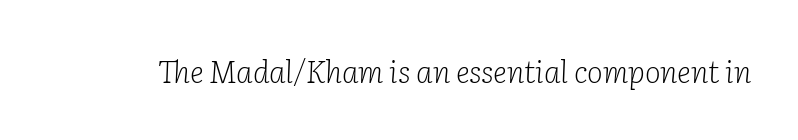
{"serif": "yes", "italic": "yes", "lean": "right", "slant_degrees": 2, "bold": "no", "weight": "light", "width": "normal", "stroke_contrast": "low", "x_height": "medium", "monospaced": "no", "underline": "no", "letter_spacing": "normal", "letter_spacing_em": 0.0, "glyph_px": 30}
